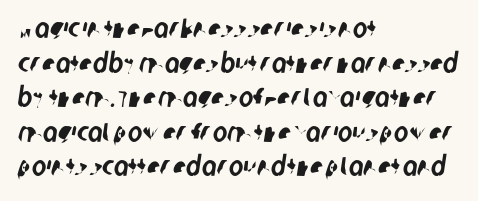
{"underline": "no", "align": "left", "line_spacing": "normal", "line_spacing_ratio": 1.28, "letter_spacing": "normal", "letter_spacing_em": 0.0, "glyph_px": 27}
